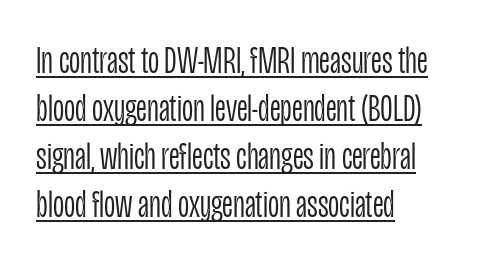
The lettering is marked with a stroke running underneath it. The rendering shows plain stroke endings on the letterforms — a sans-serif design. Does extra space separate the letters? No, they use regular spacing. The type sits square on the baseline with zero lean. Nothing heavy about these letters — not bold at all.
